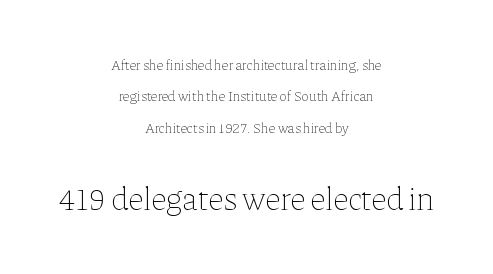
The vertical gap from one line to the next is large. The gap between lines stays unmarked. Upright lettering throughout. The typesetter chose a symmetrical, centered arrangement here. No letter is thick-stroked: the sample isn't bold.
